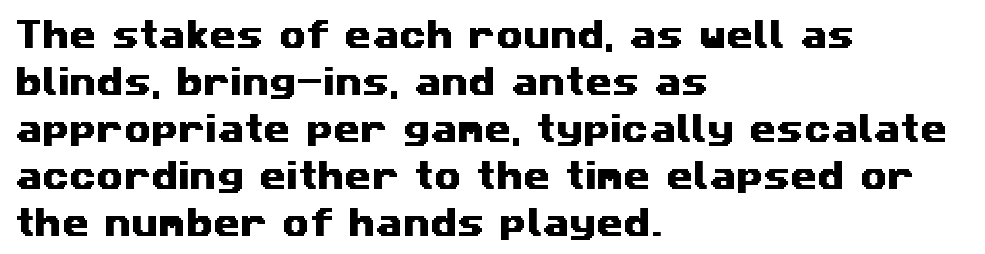
The image shows 31 px wide sans-serif type; set left-aligned, normal line spacing (1.52x), normal letter spacing, not underlined; medium stroke contrast and a medium x-height.
